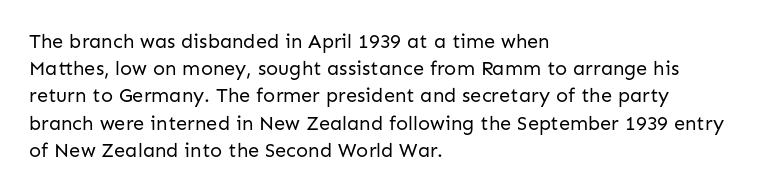
The image shows 20 px text type, upright; set left-aligned, normal line spacing (1.36x), normal letter spacing, not underlined.
